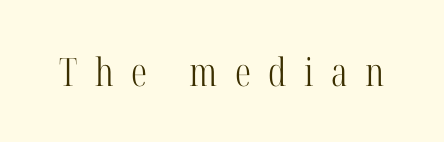
The image shows 39 px light, condensed serif type, upright; set unusually wide letter spacing (+0.45 em), not underlined; high stroke contrast and a medium x-height.
